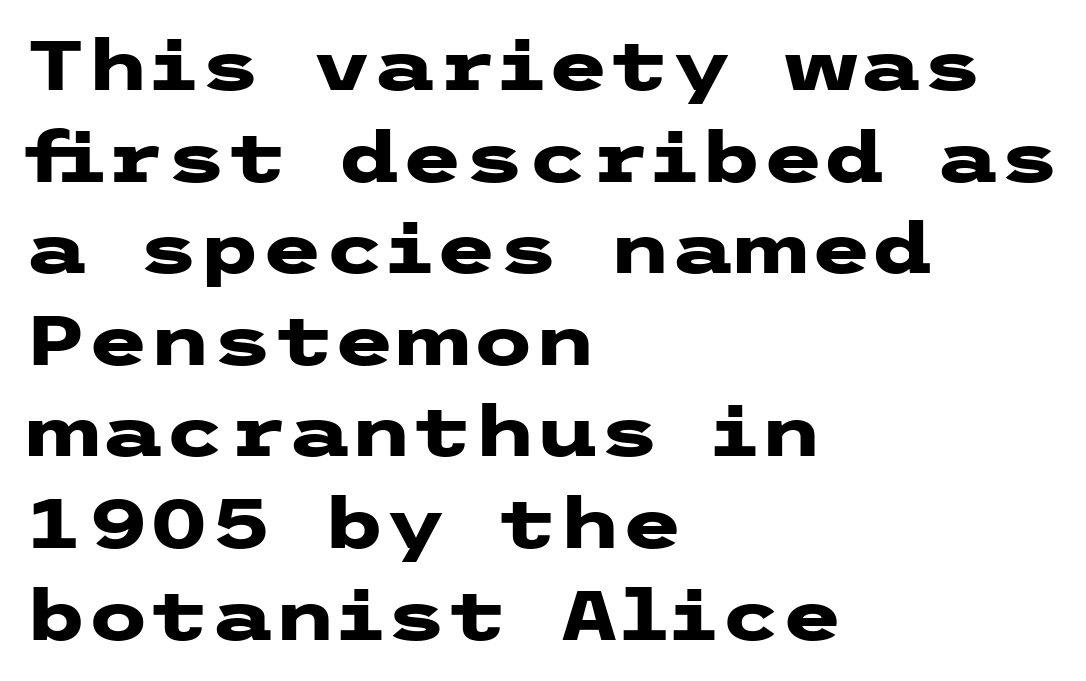
Q: Is the text bold? A: Yes.
Q: Is the text italic (slanted)? A: No, it is upright.
Q: Is the typeface a serif or a sans-serif typeface? A: Sans-serif.
Q: Is the text underlined? A: No.
Q: How is the paragraph aligned? A: Left-aligned.
Q: Is the spacing between letters normal or unusually wide? A: Normal.
Q: Is the spacing between lines tight, normal or loose? A: Normal.
Q: Width (condensed, normal, or wide)? A: Wide.
Q: Stroke contrast? A: Low.
Q: x-height? A: Medium.
